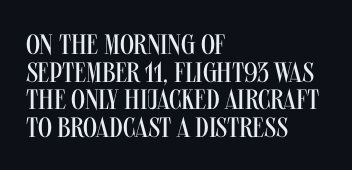
The image shows 28 px regular-weight, condensed sans-serif type, upright; set left-aligned, tight line spacing (0.99x), normal letter spacing, not underlined; medium stroke contrast and a large x-height.
